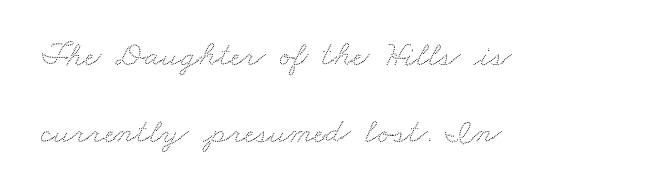
{"width": "wide", "stroke_contrast": "low", "x_height": "small", "monospaced": "no", "underline": "no", "align": "left", "line_spacing": "loose", "line_spacing_ratio": 2.2, "letter_spacing": "normal", "letter_spacing_em": 0.0, "glyph_px": 35}
